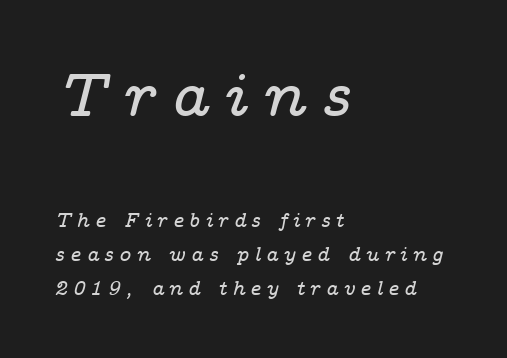
Each word looks stretched out because of the extra space between its letters. Regular leading. Proportional: the letters do not fall into vertical columns. Is the block centered? No — it sits flush against the left margin. The passage shown is typeset with a serif family. When letters slant like this, we call the style italic.
